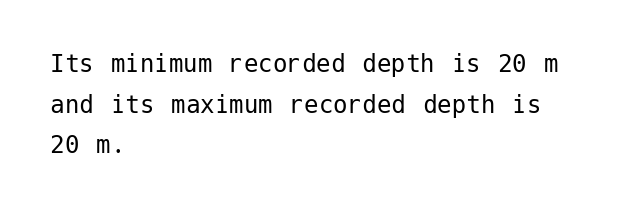
It's the straight-up-and-down kind of type. This sample uses plain, unmodified letter spacing. Where is the straight margin? On the left. The vertical gap from one line to the next is medium. On a weight scale, this lands at 450 or below.
